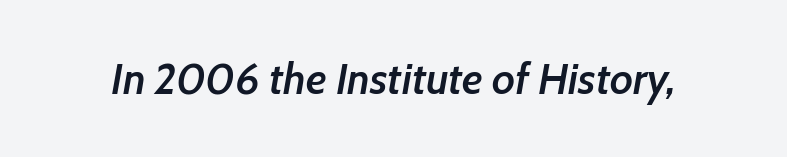
Clear beneath every line of the passage. The letters are slanted; this is an italic face. Nobody touched the tracking dial on this one. The typesetting leans somewhat heavy: a semibold. The letters advance in unequal steps, a hallmark of proportional type.
